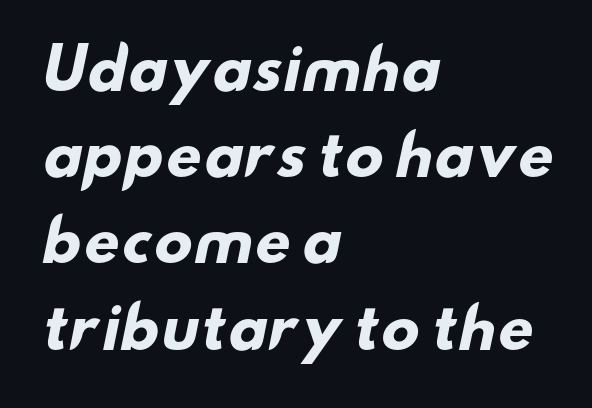
The image shows 56 px heavy, wide sans-serif type; set left-aligned, normal line spacing (1.54x), normal letter spacing, not underlined; low stroke contrast and a small x-height.
